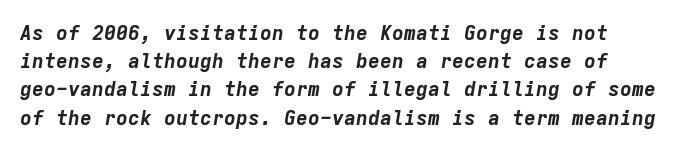
Caption: bold face, heavy strokes. Style check: oblique. No extra tracking has been applied to these lines. No word sits above an underline. The designer left line spacing at the default.
